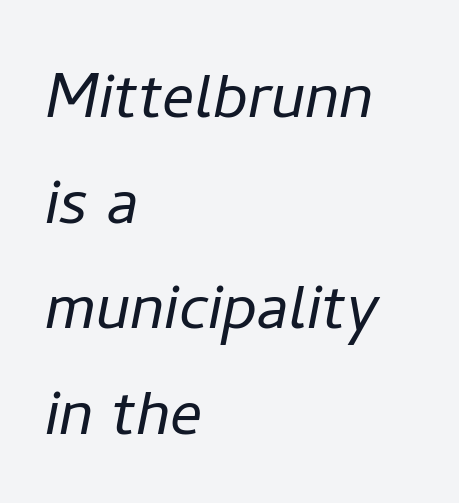
Q: Is the text bold? A: No.
Q: Is the text italic (slanted)? A: Yes, it leans right by about 11 degrees.
Q: Is the text underlined? A: No.
Q: How is the paragraph aligned? A: Left-aligned.
Q: Is the spacing between letters normal or unusually wide? A: Normal.
Q: Is the spacing between lines tight, normal or loose? A: Normal.
Q: Width (condensed, normal, or wide)? A: Normal.
Q: Stroke contrast? A: Low.
Q: x-height? A: Medium.
Q: Monospaced? A: No.
